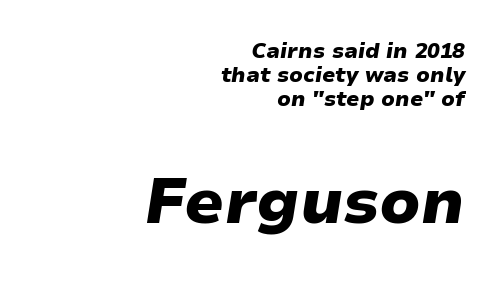
The image shows 63 px heavy, wide type, italic (leaning right); set right-aligned, tight line spacing (1.15x), normal letter spacing, not underlined; the second (bottom) block is 3.0x larger; low stroke contrast and a medium x-height.
